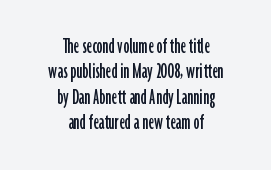
{"italic": "no", "underline": "no", "align": "center", "line_spacing": "tight", "line_spacing_ratio": 1.06, "letter_spacing": "normal", "letter_spacing_em": 0.0, "glyph_px": 24}
